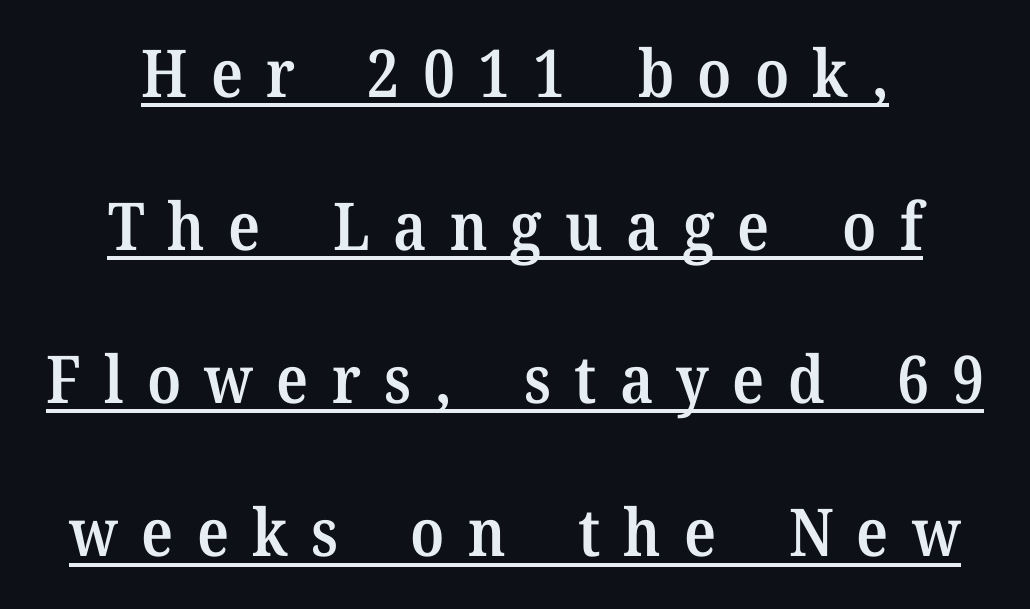
The face used here is seriffed, in the tradition of book romans. Unlike italic type, these characters show no tilt at all. Whoever set this chose breathing room over compactness in the vertical rhythm. The paragraph shown floats in the horizontal middle. This sample has the flowing, uneven cadence of proportional lettering. The face used here is rendered with a markedly widened letterfit.
